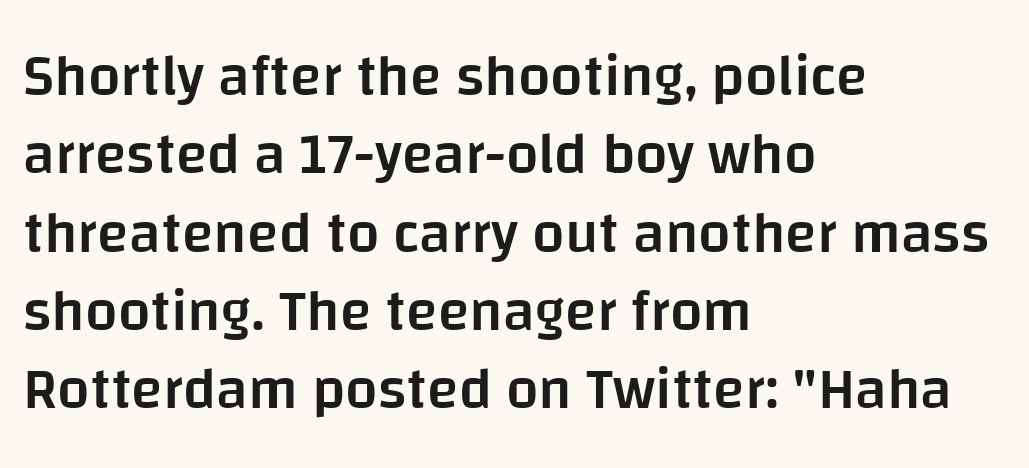
You could not count columns in this text — the font is proportionally spaced. Italic: no, the glyphs are upright roman. Is the block centered? No — it sits flush against the left margin. Unmarked baselines from the first word to the last.
